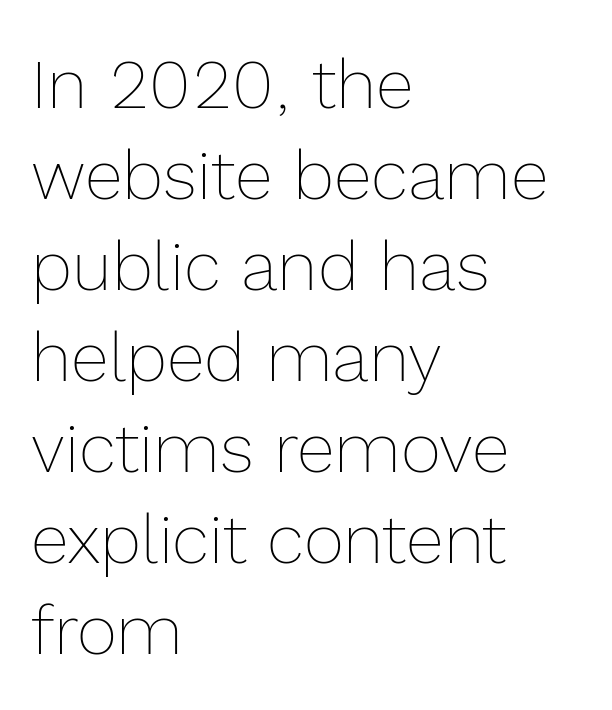
Q: Is the text bold? A: No.
Q: Is the text italic (slanted)? A: No, it is upright.
Q: Is the text underlined? A: No.
Q: How is the paragraph aligned? A: Left-aligned.
Q: Is the spacing between letters normal or unusually wide? A: Normal.
Q: Is the spacing between lines tight, normal or loose? A: Normal.
Q: Width (condensed, normal, or wide)? A: Normal.
Q: x-height? A: Medium.
Q: Monospaced? A: No.
